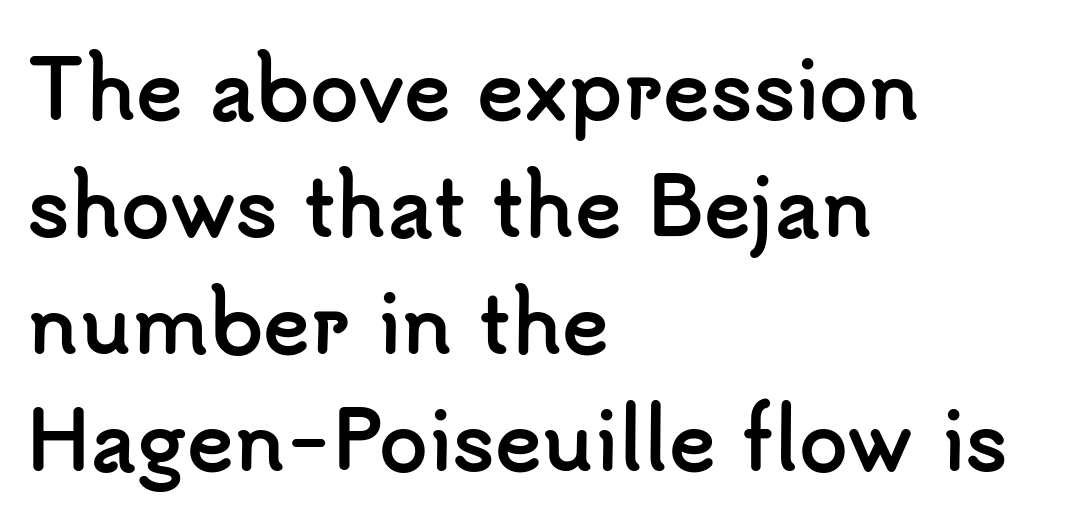
The image shows 79 px semibold sans-serif type, upright; set left-aligned, normal line spacing (1.48x), normal letter spacing, not underlined; low stroke contrast and a small x-height.
